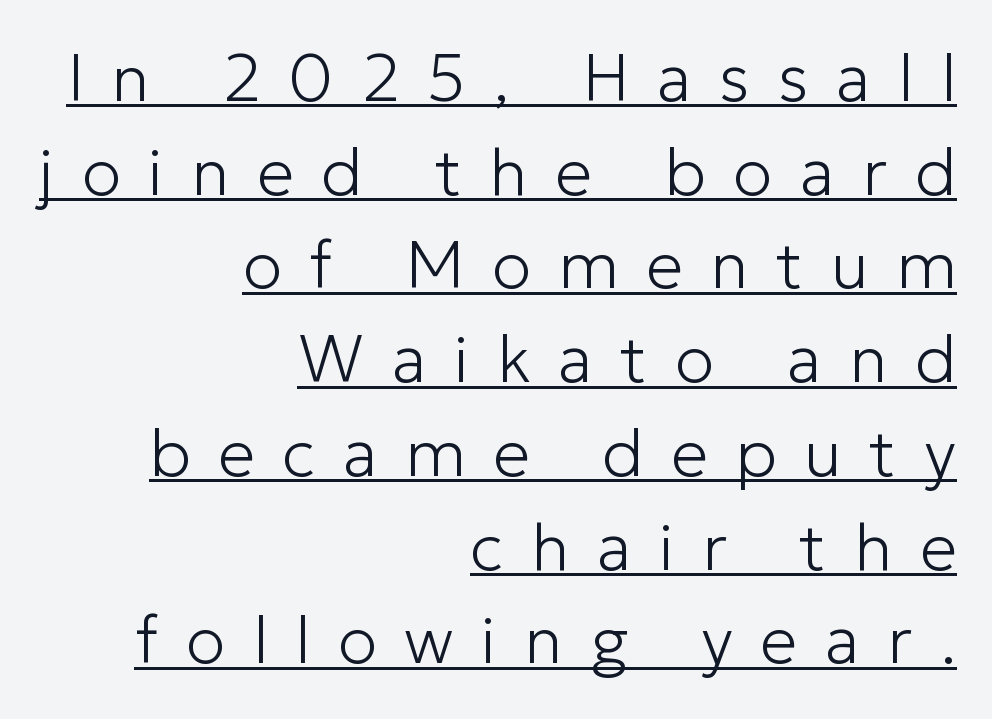
{"serif": "no", "italic": "no", "bold": "no", "weight": "light", "width": "normal", "stroke_contrast": "low", "x_height": "medium", "monospaced": "no", "underline": "yes", "align": "right", "line_spacing": "normal", "line_spacing_ratio": 1.42, "letter_spacing": "wide", "letter_spacing_em": 0.42, "glyph_px": 66}
